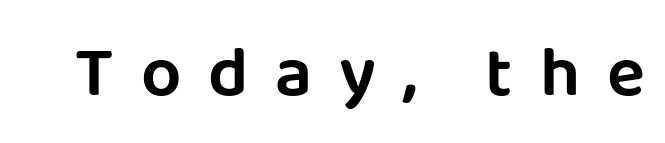
The image shows 71 px sans-serif type, upright; set unusually wide letter spacing (+0.38 em), not underlined; low stroke contrast and a large x-height.
